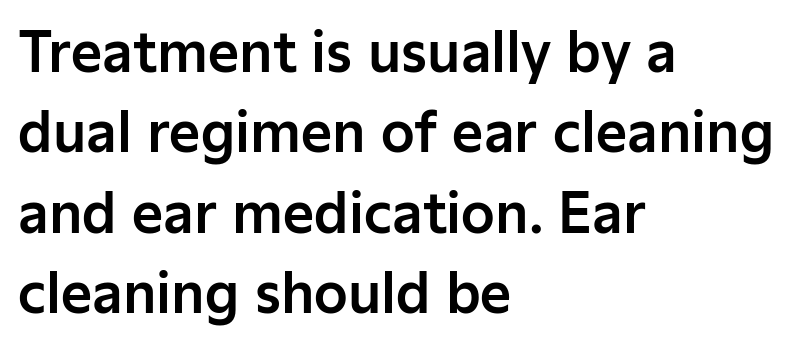
Q: Is the text italic (slanted)? A: No, it is upright.
Q: Is the typeface a serif or a sans-serif typeface? A: Sans-serif.
Q: Is the text underlined? A: No.
Q: How is the paragraph aligned? A: Left-aligned.
Q: Is the spacing between letters normal or unusually wide? A: Normal.
Q: Is the spacing between lines tight, normal or loose? A: Normal.
Q: Width (condensed, normal, or wide)? A: Normal.
Q: Stroke contrast? A: Low.
Q: x-height? A: Medium.
Q: Monospaced? A: No.
